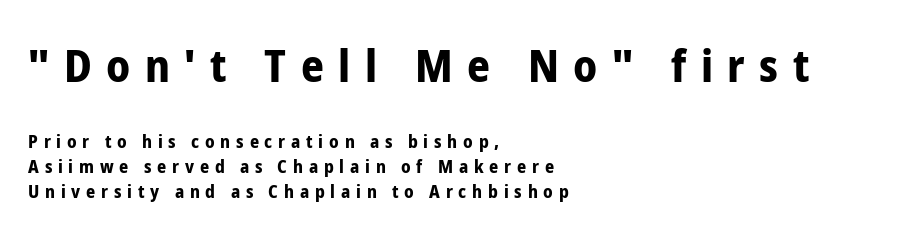
These lines sit exactly where default settings would place them. Here the designer chose a conventional face with non-uniform glyph widths. Bare-footed words on every line. The letters carry no serifs — their stems end cleanly without finishing strokes. These lines carry a lot of weight — the face is fully bold.
